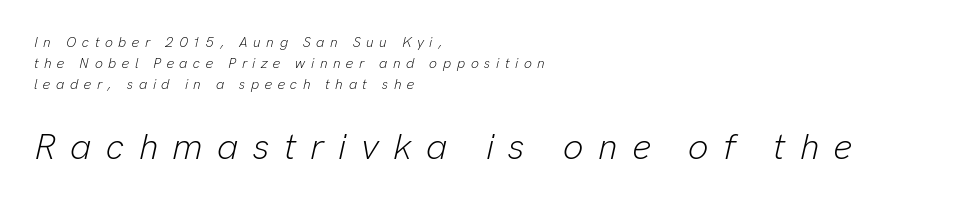
Is the block centered? No — it sits flush against the left margin. Vertical stems look standard width or narrower in stroke. The rendering uses a moderate line-height, typical for paragraphs. These lines have a slow, spaced-out rhythm from letter to letter. This is oblique type, the kind used for emphasis or titles.
